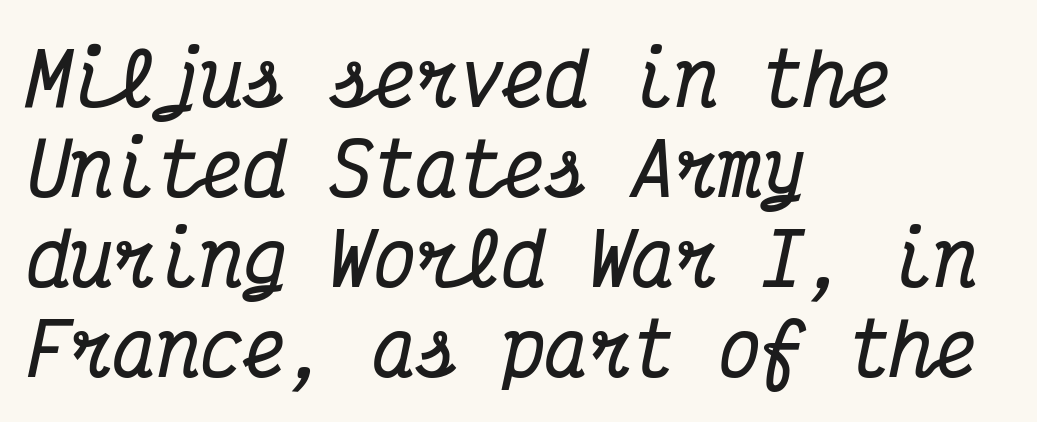
The image shows 72 px bold, condensed serif type, italic (leaning right), monospaced; set left-aligned, normal line spacing (1.25x), normal letter spacing, not underlined; medium stroke contrast and a medium x-height.
